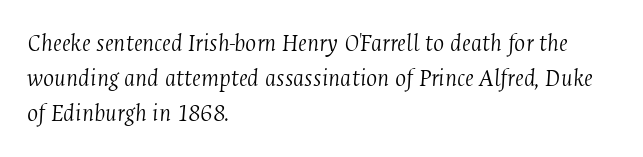
The typesetting does not lean heavy: it is not bold. Observe the ordinary spacing: letters are neighbours, not strangers. The compositor pushed each line to the left boundary. Is the type slanted? Yes — the strokes lean at a clear angle.
